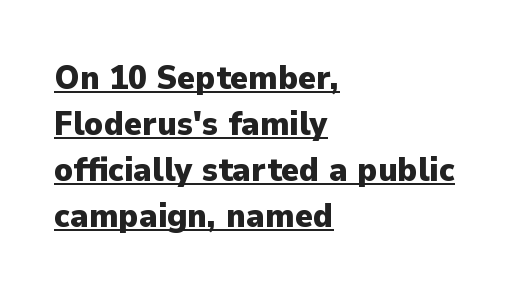
Regular leading. Every row of glyphs begins at an identical x-position on the left. The letterforms sit shoulder to shoulder at normal distance. Heavy, bold letterforms.
